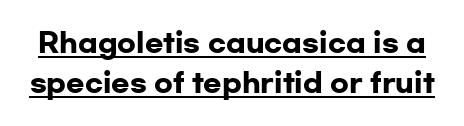
Q: Is the text bold? A: Yes.
Q: Is the text italic (slanted)? A: No, it is upright.
Q: Is the text underlined? A: Yes.
Q: Is the spacing between letters normal or unusually wide? A: Normal.
Q: Is the spacing between lines tight, normal or loose? A: Normal.
